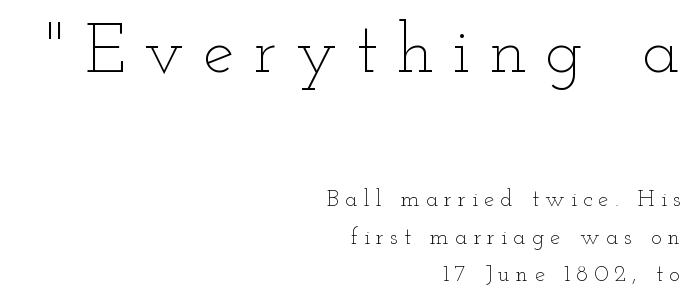
{"italic": "no", "bold": "no", "weight": "thin", "width": "wide", "stroke_contrast": "low", "x_height": "small", "monospaced": "no", "underline": "no", "align": "right", "line_spacing": "normal", "line_spacing_ratio": 1.62, "letter_spacing": "wide", "letter_spacing_em": 0.27, "larger_block": "first", "size_ratio": 3.04, "glyph_px": 70}
